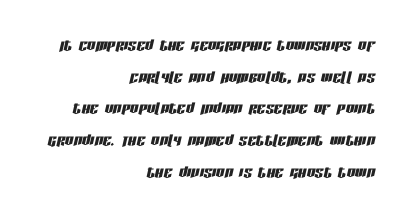
{"italic": "yes", "lean": "right", "slant_degrees": 13, "underline": "no", "align": "right", "line_spacing": "normal", "line_spacing_ratio": 1.51, "letter_spacing": "normal", "letter_spacing_em": 0.0, "glyph_px": 21}
